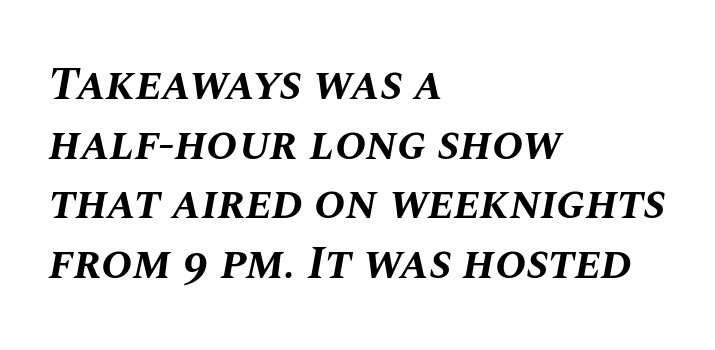
Q: Is the text bold? A: Yes.
Q: Is the text italic (slanted)? A: Yes, it leans right by about 10 degrees.
Q: Is the text underlined? A: No.
Q: How is the paragraph aligned? A: Left-aligned.
Q: Is the spacing between letters normal or unusually wide? A: Normal.
Q: Is the spacing between lines tight, normal or loose? A: Normal.
Q: Width (condensed, normal, or wide)? A: Normal.
Q: Stroke contrast? A: Medium.
Q: x-height? A: Large.
Q: Monospaced? A: No.
